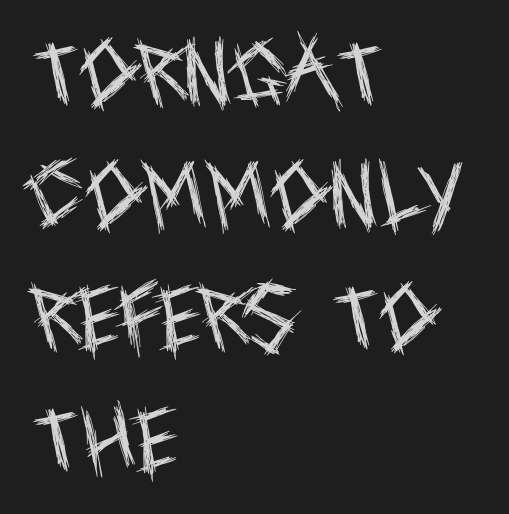
Q: Is the text bold? A: No.
Q: Is the text italic (slanted)? A: No, it is upright.
Q: Is the typeface a serif or a sans-serif typeface? A: Sans-serif.
Q: Is the text underlined? A: No.
Q: How is the paragraph aligned? A: Left-aligned.
Q: Is the spacing between letters normal or unusually wide? A: Normal.
Q: Is the spacing between lines tight, normal or loose? A: Normal.
Q: Width (condensed, normal, or wide)? A: Condensed.
Q: x-height? A: Large.
Q: Monospaced? A: No.
